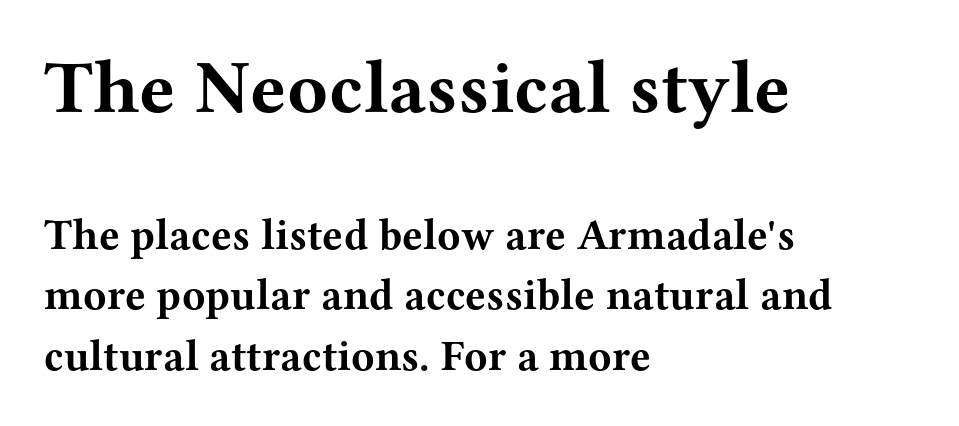
Each new line begins a customary step beneath the previous one. Do the characters align in a grid? No, the font is proportional. Check the space under the baseline: it is left empty. On the weight axis this lands at bold, roughly 700.
